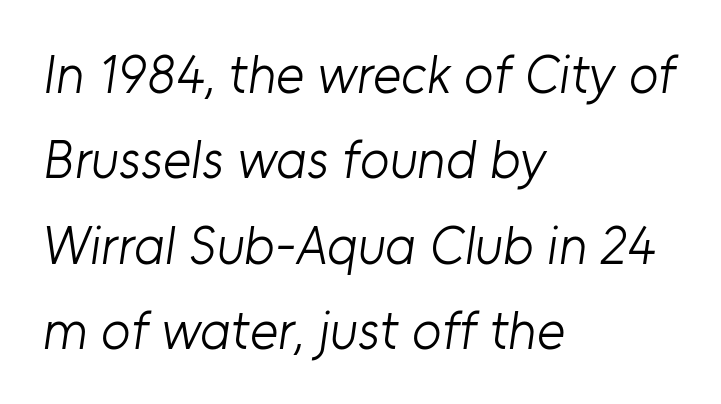
Tracking here is standard; glyphs follow each other at the usual distance. If you measured baseline to baseline, you'd find a middling distance. A student would call this left alignment; a typographer would say flush left, rag right. You could not count columns in this text — the font is proportionally spaced. The space directly below the letters is spotless.
